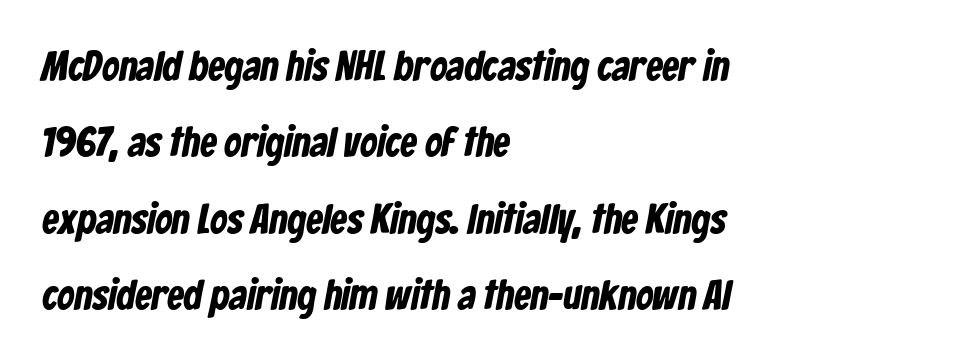
Does extra space separate the letters? No, they use regular spacing. Lines of text with bare space underneath. Does the type have serifs? No, each stem ends abruptly. Horizontal alignment here is leftward, the default for most running prose. Character widths vary here, with narrow letters taking less room than wide ones.
